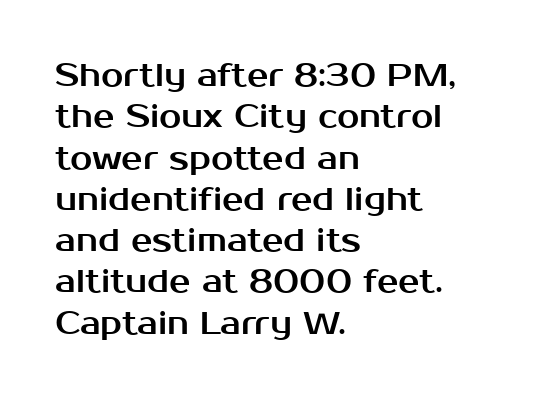
{"serif": "no", "italic": "no", "width": "normal", "stroke_contrast": "medium", "x_height": "medium", "monospaced": "no", "underline": "no", "align": "left", "line_spacing": "normal", "line_spacing_ratio": 1.29, "letter_spacing": "normal", "letter_spacing_em": 0.0, "glyph_px": 32}
